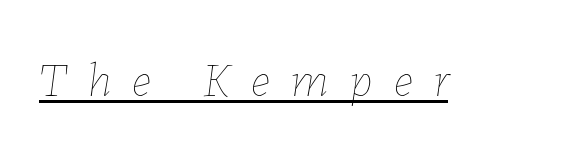
{"italic": "yes", "lean": "right", "slant_degrees": 7, "bold": "no", "weight": "thin", "width": "normal", "stroke_contrast": "low", "x_height": "medium", "monospaced": "no", "underline": "yes", "letter_spacing": "wide", "letter_spacing_em": 0.43, "glyph_px": 49}
